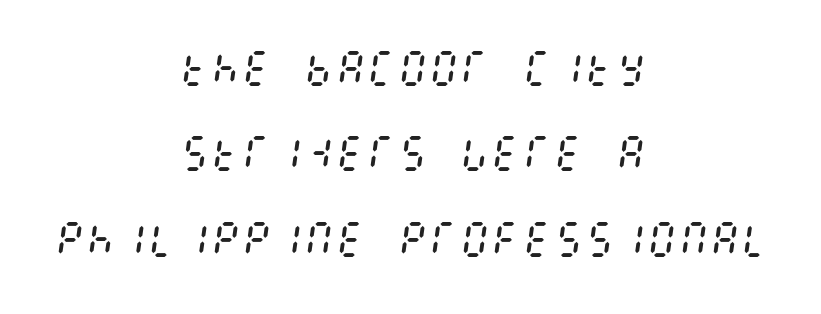
{"italic": "yes", "lean": "right", "slant_degrees": 8, "bold": "no", "weight": "regular", "width": "condensed", "stroke_contrast": "medium", "x_height": "large", "underline": "no", "align": "center", "line_spacing": "loose", "line_spacing_ratio": 2.19, "letter_spacing": "normal", "letter_spacing_em": 0.0, "glyph_px": 39}
